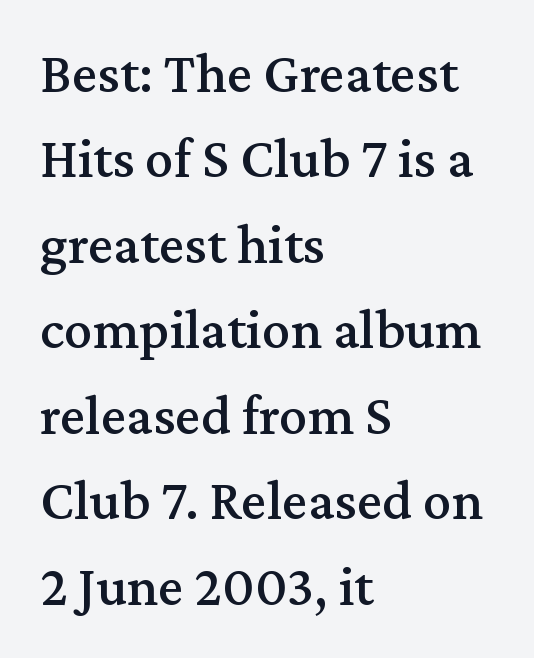
The image shows 57 px serif type, upright; set left-aligned, normal line spacing (1.5x), normal letter spacing, not underlined; medium stroke contrast and a medium x-height.
